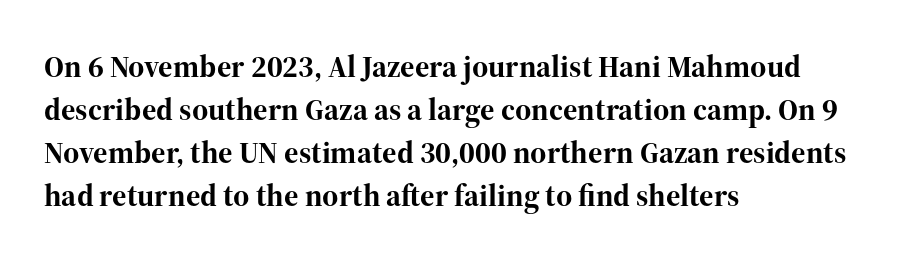
{"serif": "yes", "italic": "no", "bold": "yes", "weight": "bold", "width": "normal", "stroke_contrast": "high", "x_height": "medium", "monospaced": "no", "underline": "no", "align": "left", "line_spacing": "normal", "line_spacing_ratio": 1.39, "letter_spacing": "normal", "letter_spacing_em": 0.0, "glyph_px": 31}
